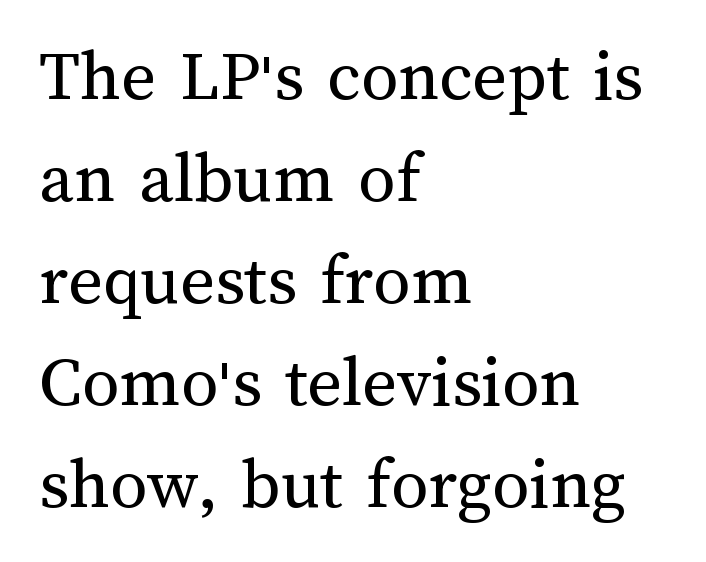
The specimen reads as upright at a glance. Each line starts at the same left margin while the right side varies. Characters follow at the spacing the type designer built in. These lines are rendered in a variable-pitch font.
